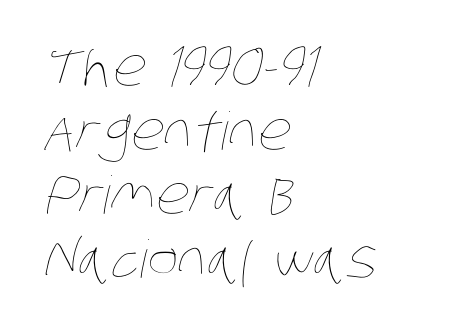
The image shows 52 px thin, condensed type; set left-aligned, line spacing 1.23x, normal letter spacing, not underlined; low stroke contrast and a large x-height.
